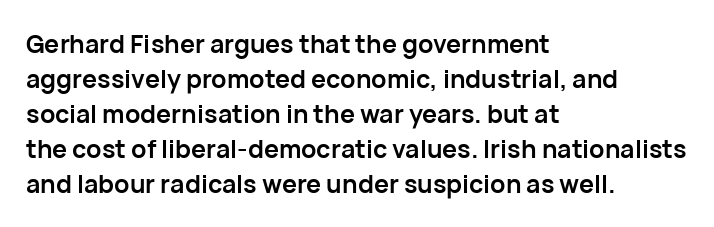
Nope, not italic — everything's standing straight. Regular leading. Teacher's note: observe the even left margin — that is flush-left alignment. The space beneath each line is pristine and unruled. Glyph-to-glyph distance matches everyday printed text.
